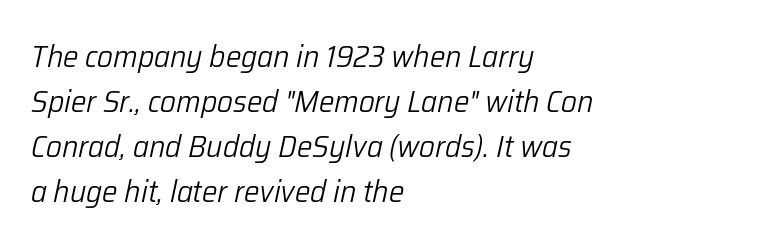
Q: Is the text bold? A: No.
Q: Is the text italic (slanted)? A: Yes, it leans right by about 12 degrees.
Q: Is the text underlined? A: No.
Q: How is the paragraph aligned? A: Left-aligned.
Q: Is the spacing between letters normal or unusually wide? A: Normal.
Q: Is the spacing between lines tight, normal or loose? A: Normal.
Q: Width (condensed, normal, or wide)? A: Normal.
Q: Stroke contrast? A: Low.
Q: x-height? A: Medium.
Q: Monospaced? A: No.
